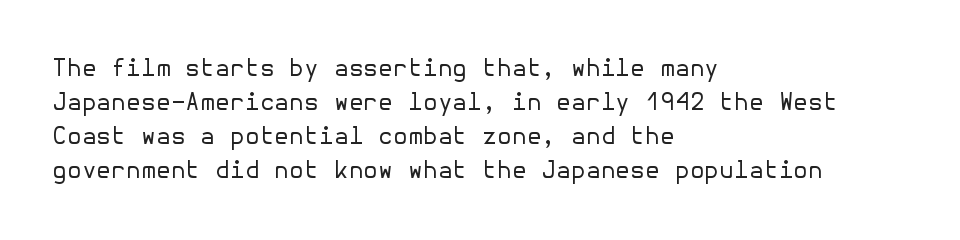
The image shows 24 px text type, upright; set left-aligned, normal line spacing (1.41x), normal letter spacing, not underlined.
